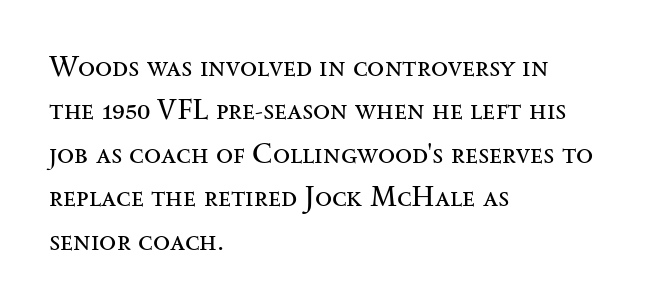
Old-style or modern, the face here clearly has serifs. The zone under the glyphs is completely vacant. Weight class: somewhere from thin through regular. The font's upright variant was chosen for this text.
